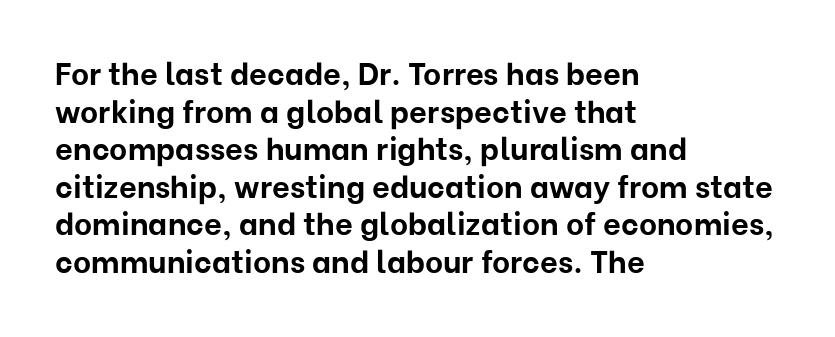
Q: Is the text bold? A: Yes.
Q: Is the text italic (slanted)? A: No, it is upright.
Q: Is the typeface a serif or a sans-serif typeface? A: Sans-serif.
Q: Is the text underlined? A: No.
Q: How is the paragraph aligned? A: Left-aligned.
Q: Is the spacing between letters normal or unusually wide? A: Normal.
Q: Width (condensed, normal, or wide)? A: Normal.
Q: Stroke contrast? A: Low.
Q: x-height? A: Medium.
Q: Monospaced? A: No.
